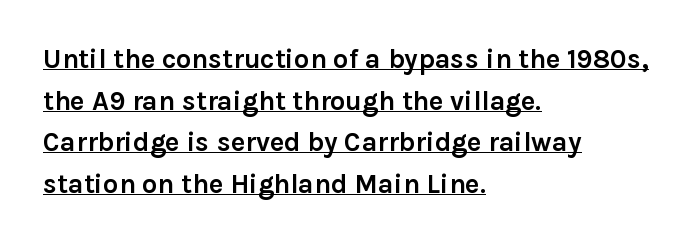
The image shows 27 px bold type, upright; set left-aligned, normal line spacing (1.54x), normal letter spacing, underlined.
